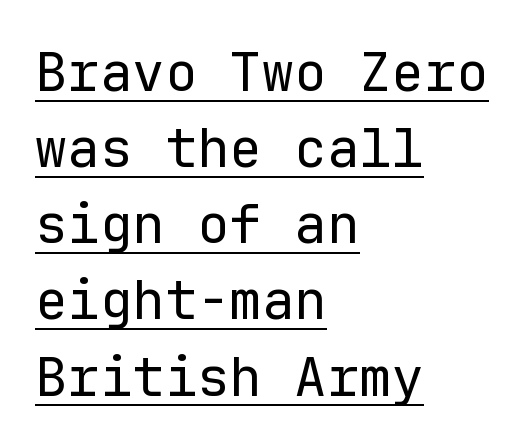
The image shows 54 px regular-weight sans-serif type, upright, monospaced; set left-aligned, normal line spacing (1.41x), normal letter spacing, underlined; low stroke contrast and a medium x-height.
